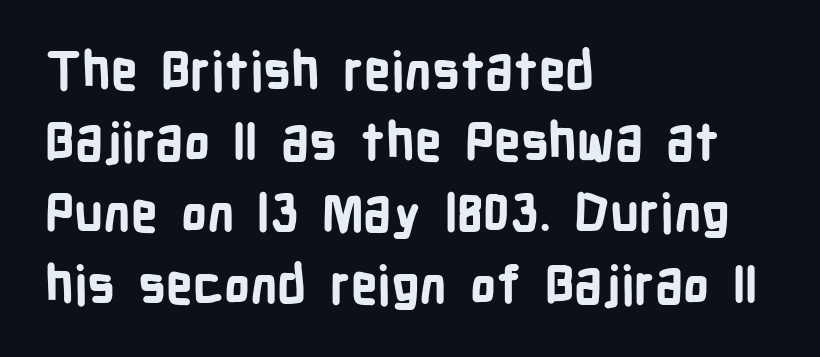
The image shows 52 px bold, condensed sans-serif type, upright; set left-aligned, normal line spacing (1.37x), normal letter spacing, not underlined; low stroke contrast and a medium x-height.
